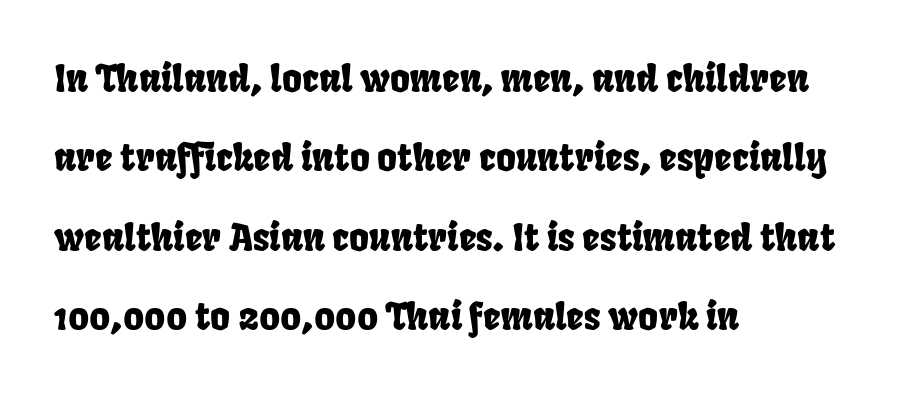
This rendering leaves character spacing at its baseline value. Descender tails drop into unmarked territory. Typeset ragged right — the left edge is the straight one. Looks like regular typesetting: each glyph gets only the width it needs. Interline gaps are noticeably wide in this sample. Stroke terminals: plain, sans-serif.
